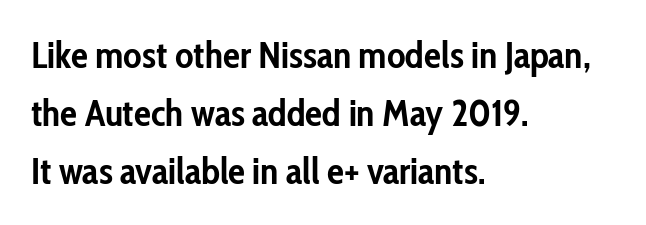
Q: Is the text bold? A: Yes.
Q: Is the text italic (slanted)? A: No, it is upright.
Q: Is the typeface a serif or a sans-serif typeface? A: Sans-serif.
Q: Is the text underlined? A: No.
Q: How is the paragraph aligned? A: Left-aligned.
Q: Is the spacing between letters normal or unusually wide? A: Normal.
Q: Is the spacing between lines tight, normal or loose? A: Normal.
Q: Width (condensed, normal, or wide)? A: Condensed.
Q: Stroke contrast? A: Low.
Q: x-height? A: Medium.
Q: Monospaced? A: No.
